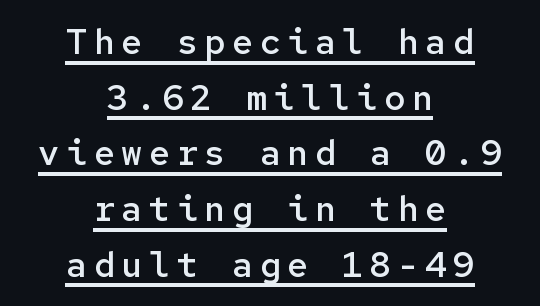
The image shows 35 px semibold sans-serif type, upright, monospaced; set centered, normal line spacing (1.59x), underlined; low stroke contrast and a medium x-height.
